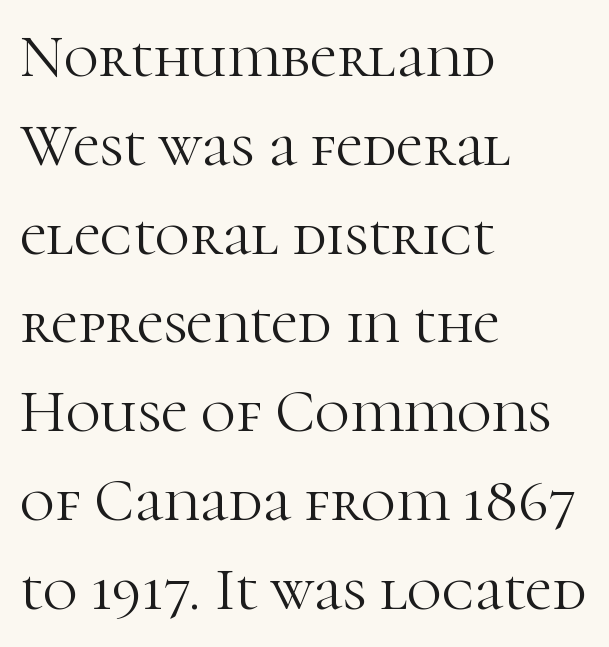
{"serif": "yes", "italic": "no", "bold": "no", "weight": "light", "width": "normal", "stroke_contrast": "high", "x_height": "medium", "monospaced": "no", "underline": "no", "align": "left", "line_spacing": "normal", "line_spacing_ratio": 1.48, "letter_spacing": "normal", "letter_spacing_em": 0.0, "glyph_px": 60}
